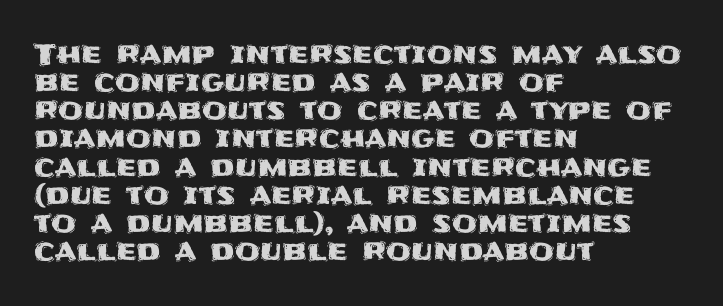
Is the letter spacing exaggerated? No — it looks like the ordinary default. Glance below the letters and you will spot only blank space. Left-aligned paragraph, ragged on the right. The face used here is a sans, in the tradition of grotesques and geometrics. This sample uses an upright cut, with every glyph sitting square on the baseline. Think of a printed novel: that variable character pitch is what you see here.
